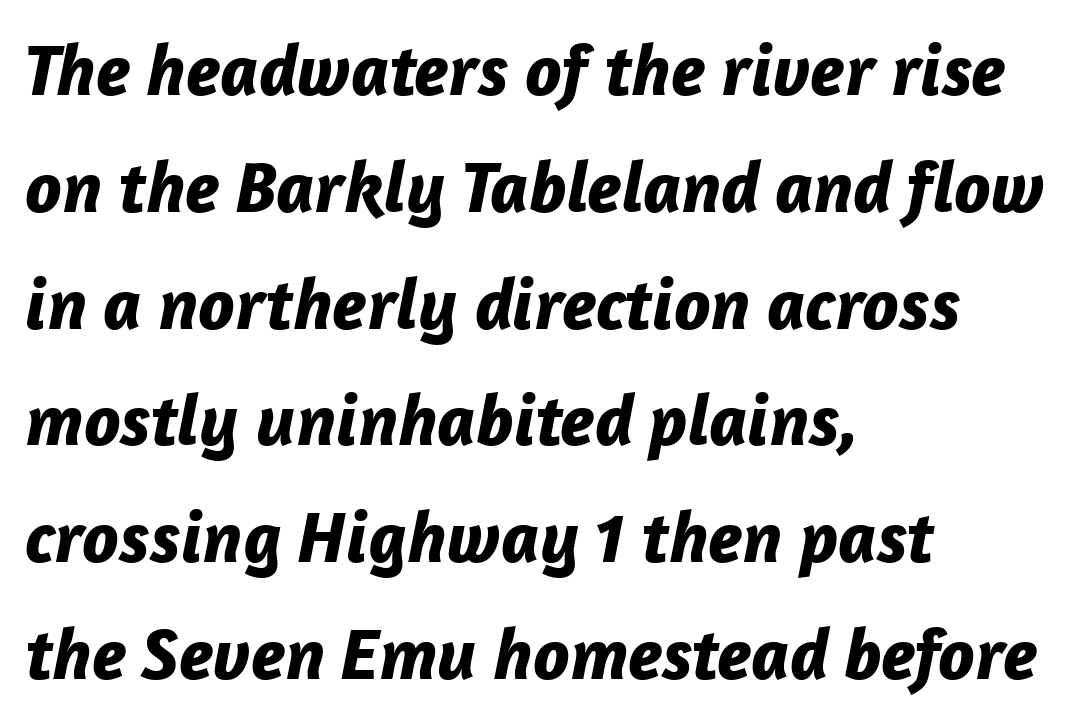
The letterforms sit shoulder to shoulder at normal distance. The specimen omits any rule beneath the text block's lines. Casual observation: everything's shoved over to the left. Looks like regular typesetting: each glyph gets only the width it needs. Strokes here are thick enough to call this a true bold.
